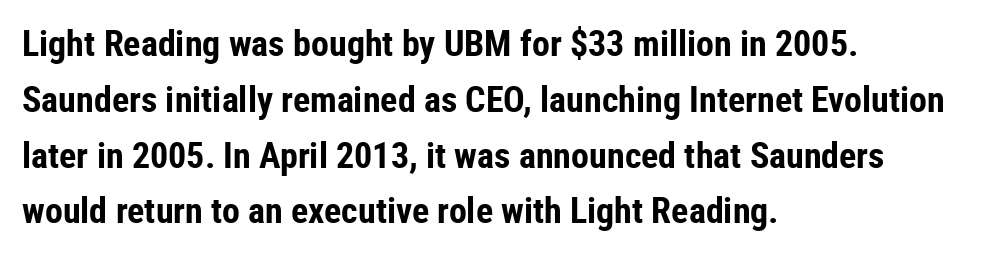
The leading is moderate, giving the passage an even texture. Clear beneath every line of the passage. Do the characters align in a grid? No, the font is proportional. The font's upright variant was chosen for this text. Nothing sits at the stroke ends, so this counts as sans-serif. The passage shown has conventional tracking throughout.
